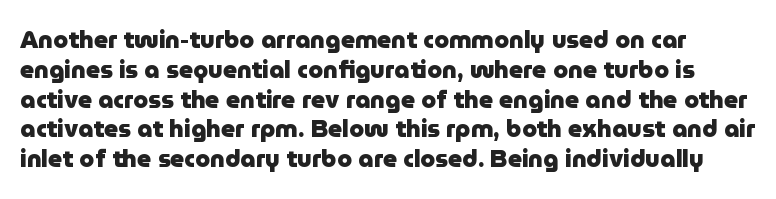
{"italic": "no", "bold": "yes", "underline": "no", "line_spacing_ratio": 1.24, "letter_spacing": "normal", "letter_spacing_em": 0.0, "glyph_px": 24}
